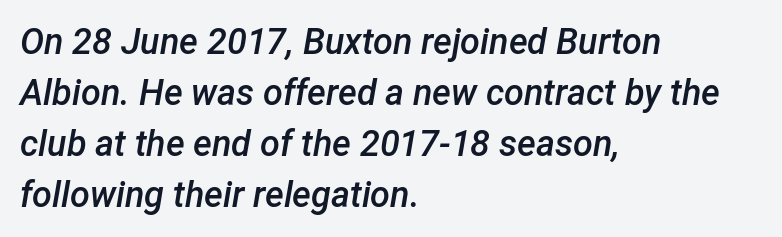
The image shows 36 px semibold type, italic (leaning right); set left-aligned, normal line spacing (1.42x), normal letter spacing, not underlined; low stroke contrast and a medium x-height.
